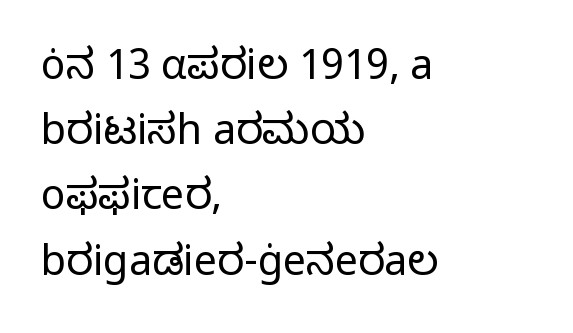
Q: Is the text bold? A: No.
Q: Is the text italic (slanted)? A: No, it is upright.
Q: Is the typeface a serif or a sans-serif typeface? A: Sans-serif.
Q: Is the text underlined? A: No.
Q: How is the paragraph aligned? A: Left-aligned.
Q: Is the spacing between letters normal or unusually wide? A: Normal.
Q: Is the spacing between lines tight, normal or loose? A: Normal.
Q: Width (condensed, normal, or wide)? A: Normal.
Q: Stroke contrast? A: Low.
Q: x-height? A: Medium.
Q: Monospaced? A: No.
